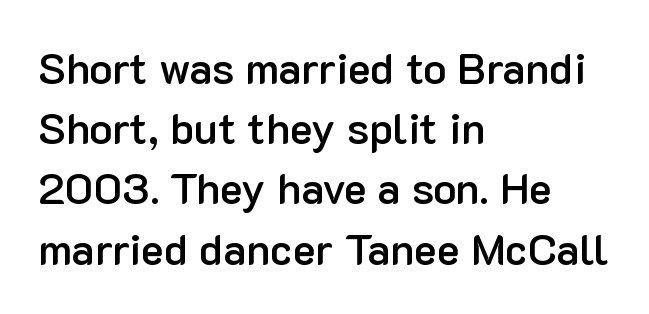
{"serif": "no", "italic": "no", "bold": "semi", "weight": "semibold", "width": "normal", "stroke_contrast": "low", "x_height": "medium", "monospaced": "no", "underline": "no", "align": "left", "line_spacing": "normal", "line_spacing_ratio": 1.4, "letter_spacing": "normal", "letter_spacing_em": 0.0, "glyph_px": 43}
